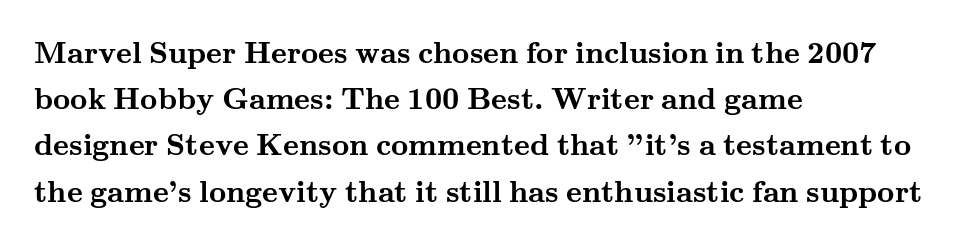
Q: Is the text bold? A: Yes.
Q: Is the text italic (slanted)? A: No, it is upright.
Q: Is the typeface a serif or a sans-serif typeface? A: Serif.
Q: Is the text underlined? A: No.
Q: How is the paragraph aligned? A: Left-aligned.
Q: Is the spacing between letters normal or unusually wide? A: Normal.
Q: Is the spacing between lines tight, normal or loose? A: Normal.
Q: Width (condensed, normal, or wide)? A: Wide.
Q: Stroke contrast? A: Medium.
Q: x-height? A: Small.
Q: Monospaced? A: No.
